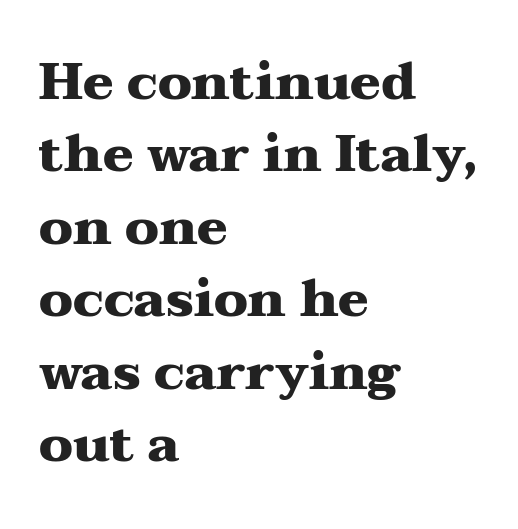
The image shows 51 px heavy, wide serif type, upright; set left-aligned, normal line spacing (1.42x), normal letter spacing, not underlined; medium stroke contrast and a medium x-height.
